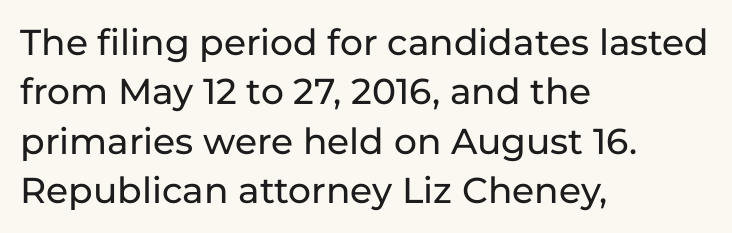
Observe the ordinary spacing: letters are neighbours, not strangers. Look at the bottom of the vertical strokes: they stop flat, with no serifs. You could not count columns in this text — the font is proportionally spaced. Interline gaps are of average width in this sample. Horizontally, the lines are justified to the leading edge only. The specimen reads as upright at a glance.
